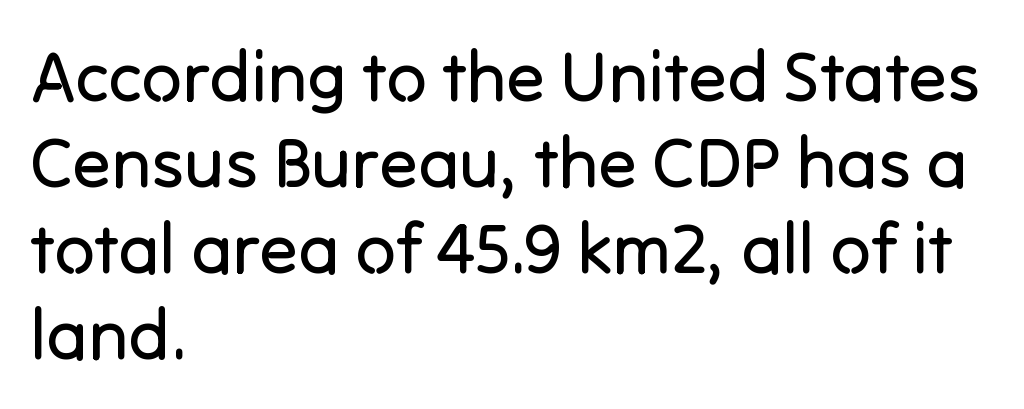
Character widths vary here, with narrow letters taking less room than wide ones. The text block is weighted toward the left margin, trailing off unevenly rightward. Notice how the stems are strictly vertical — no italics here. Each word holds together tightly as a unit, with standard inter-letter gaps. Quick note: underline off.
